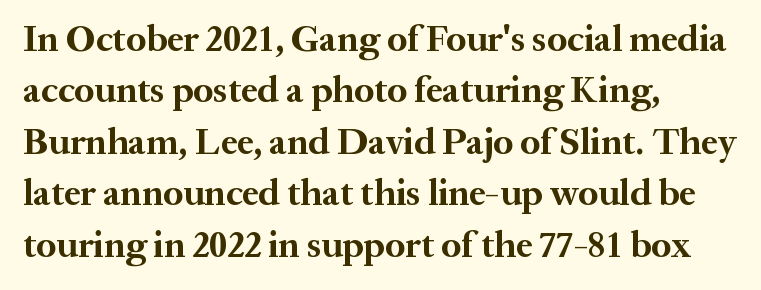
{"serif": "yes", "italic": "no", "bold": "yes", "weight": "bold", "width": "normal", "stroke_contrast": "medium", "x_height": "medium", "monospaced": "no", "underline": "no", "align": "left", "line_spacing": "normal", "line_spacing_ratio": 1.39, "letter_spacing": "normal", "letter_spacing_em": 0.0, "glyph_px": 37}
